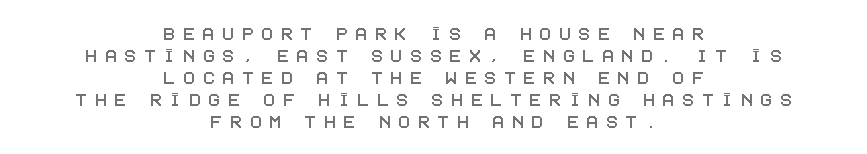
Does the leading feel generous? Not at all — it's pinched. Ordinary non-slanted type is in use. Characters follow at a spacing far wider than the type designer built in. The paragraph has two soft edges and a firm central axis.
